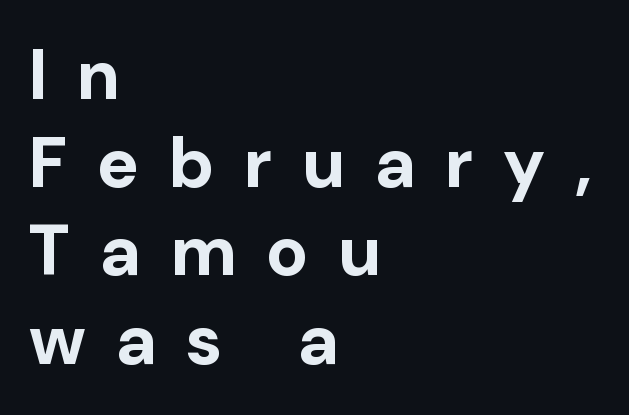
This sample uses a sans-serif face. Is the block centered? No — it sits flush against the left margin. Looks like regular typesetting: each glyph gets only the width it needs. The typography opts for an upright posture over an oblique one. The tracking jumps out immediately: characters are airy and widely separated.
